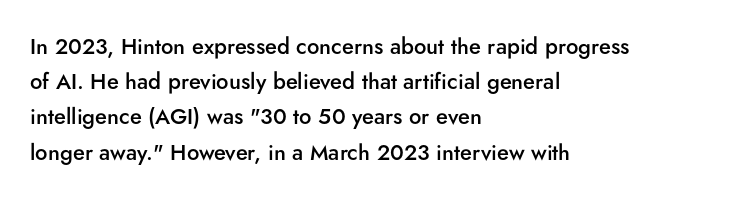
The ragged edge is on the right, which tells us the setting is flush left. If you measured baseline to baseline, you'd find a middling distance. Underlining? Definitely not there. The letters are semibold — heavier than regular but short of a full bold. Style check: upright. Inter-character spacing is left at the font's built-in metrics.
